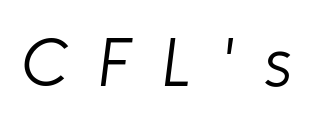
{"italic": "yes", "lean": "right", "slant_degrees": 8, "bold": "no", "weight": "light", "width": "normal", "stroke_contrast": "low", "x_height": "medium", "monospaced": "no", "underline": "no", "letter_spacing": "wide", "letter_spacing_em": 0.45, "glyph_px": 69}
